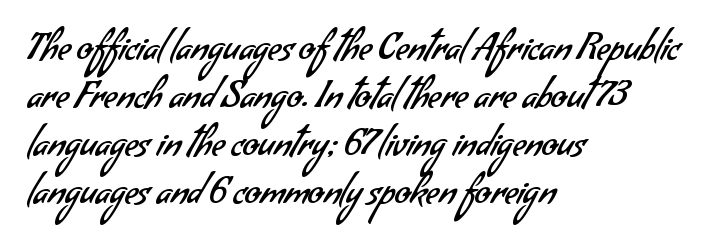
{"serif": "no", "bold": "no", "weight": "regular", "width": "normal", "stroke_contrast": "low", "x_height": "small", "monospaced": "no", "underline": "no", "align": "left", "line_spacing": "normal", "line_spacing_ratio": 1.33, "letter_spacing": "normal", "letter_spacing_em": 0.0, "glyph_px": 36}
